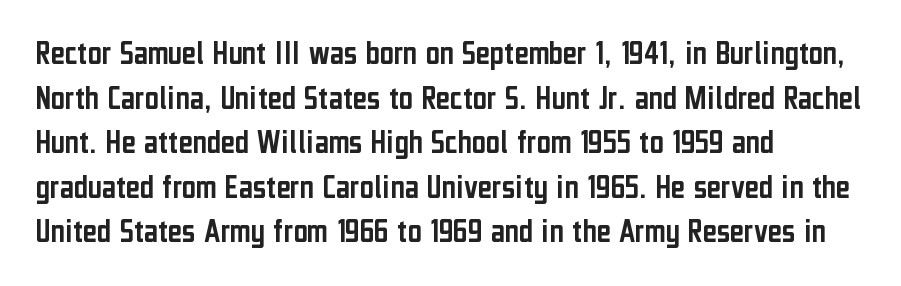
The image shows 34 px condensed sans-serif type, upright; set left-aligned, normal line spacing (1.31x), normal letter spacing, not underlined; low stroke contrast and a medium x-height.
